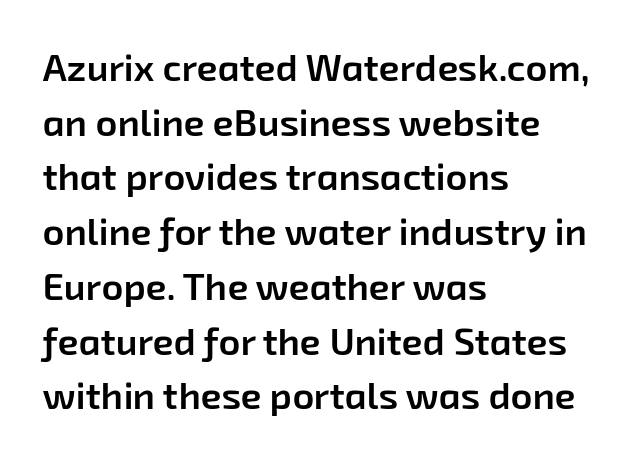
{"serif": "no", "bold": "semi", "weight": "semibold", "width": "normal", "stroke_contrast": "low", "x_height": "medium", "monospaced": "no", "underline": "no", "align": "left", "line_spacing": "normal", "line_spacing_ratio": 1.44, "letter_spacing": "normal", "letter_spacing_em": 0.0, "glyph_px": 38}
